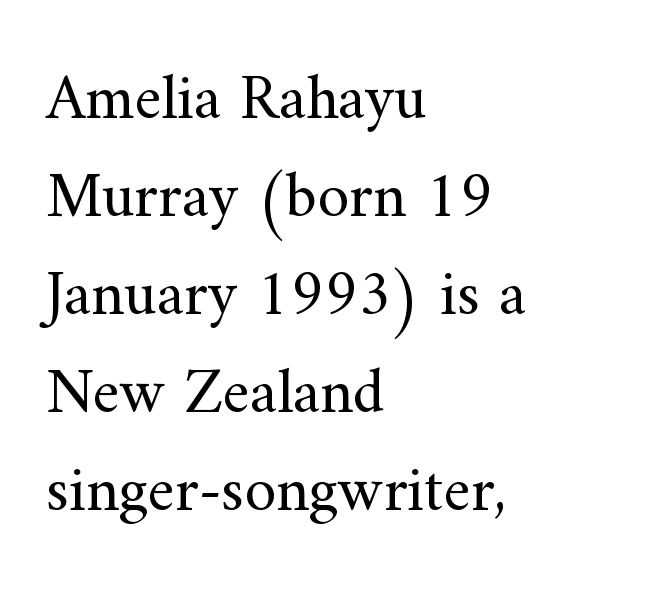
The image shows 64 px regular-weight serif type, upright; set left-aligned, normal line spacing (1.53x), normal letter spacing, not underlined; medium stroke contrast and a small x-height.
